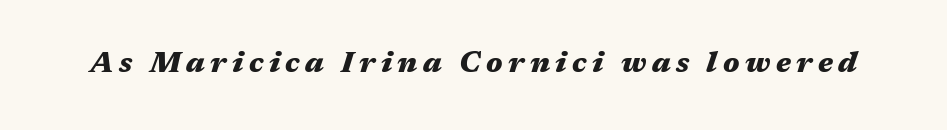
Its strokes are broad and dark, the hallmark of bold type. Notice how the stems are inclined rather than vertical — that's the hallmark of italics. Looks like regular typesetting: each glyph gets only the width it needs. Check the space under the baseline: it is left empty.
